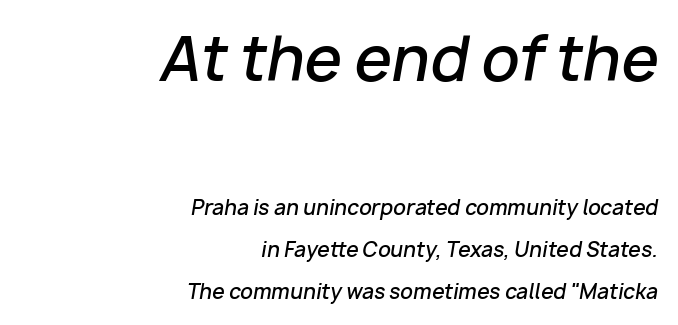
The space beneath each line is pristine and unruled. One glance says open: line gaps are wider than usual. Each line ends at the same right margin while the left side varies. Spacing verdict: proportional, widths tailored to each character.
